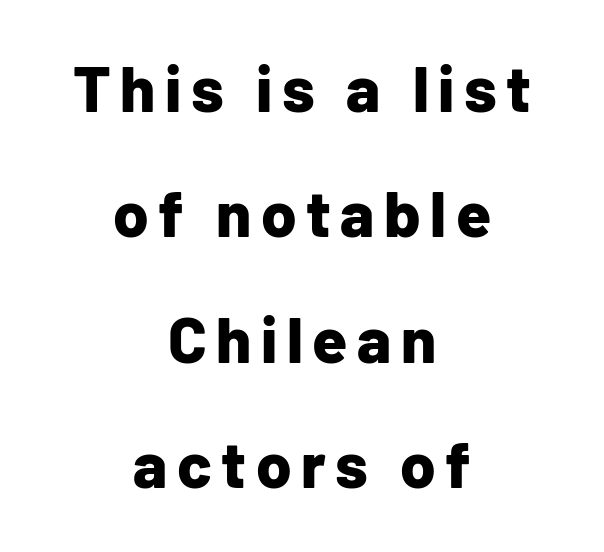
Proportional: the letters do not fall into vertical columns. On the weight axis this lands at bold, roughly 700. The typesetter chose a symmetrical, centered arrangement here. Decoration check: the copy has no underline.
